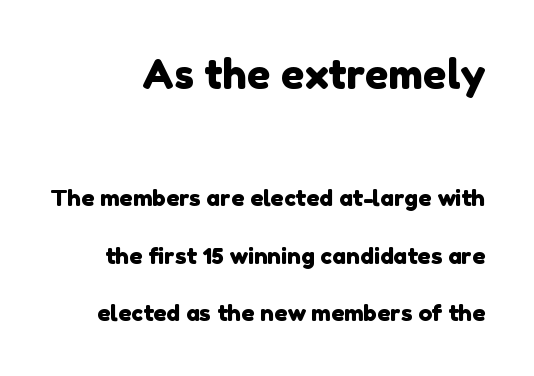
Q: Is the typeface a serif or a sans-serif typeface? A: Sans-serif.
Q: Is the text underlined? A: No.
Q: Is the spacing between letters normal or unusually wide? A: Normal.
Q: Is the spacing between lines tight, normal or loose? A: Loose.
Q: Which block of text is set in a larger size, the first (top) or the second (bottom)? A: The first (top) one.
Q: Width (condensed, normal, or wide)? A: Normal.
Q: Stroke contrast? A: Low.
Q: x-height? A: Medium.
Q: Monospaced? A: No.
